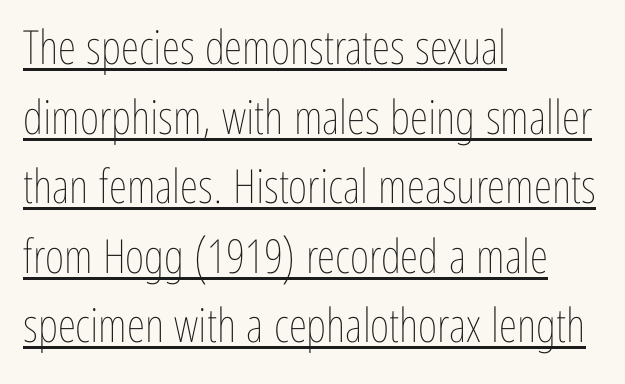
Each line of the rendering has a horizontal stroke beneath the glyphs. Note the varied advance widths — an 'i' is clearly narrower than an 'm'. Reading down the column, the eye jumps a familiar distance to each next line. Does extra space separate the letters? No, they use regular spacing. Line starts are locked; line ends wander.
